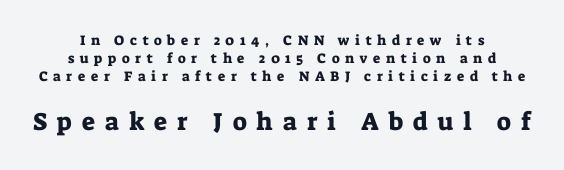
{"italic": "no", "underline": "no", "line_spacing": "normal", "line_spacing_ratio": 1.29, "letter_spacing": "wide", "letter_spacing_em": 0.4, "larger_block": "second", "size_ratio": 1.79, "glyph_px": 25}
